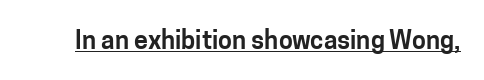
You can tell it's not italic because the verticals are truly vertical. Honestly, the letter spacing is just normal — you wouldn't notice it. Students, observe the line beneath the letters — that is underlining.
